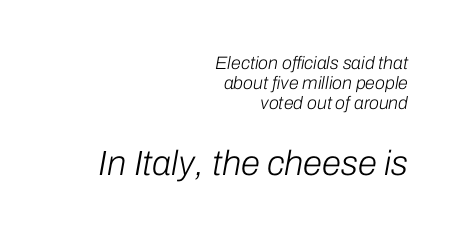
The more generous point size was reserved for the lower chunk. Is the letter spacing exaggerated? No — it looks like the ordinary default. The lettering tilts uniformly, giving the passage an italic look. Each letter keeps its own natural width here, so spacing adapts to shape.
